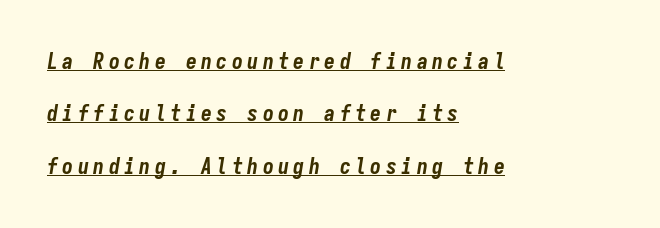
Rows of type keep a wide berth in the vertical direction. Weight: bold. Does extra space separate the letters? Yes, quite a lot of it. Typeset ragged right — the left edge is the straight one. Students, observe the line beneath the letters — that is underlining.
